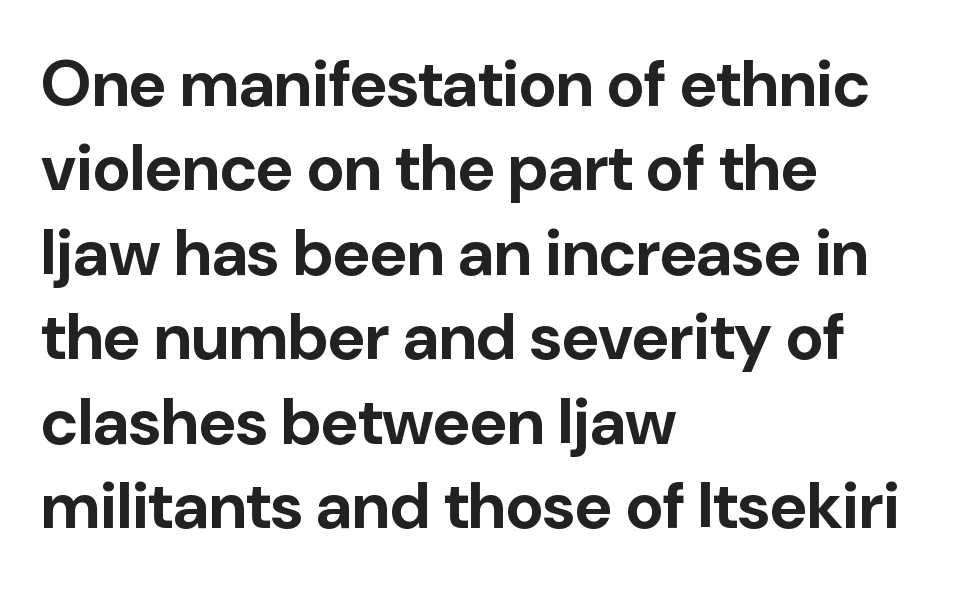
Q: Is the text bold? A: Yes.
Q: Is the text italic (slanted)? A: No, it is upright.
Q: Is the typeface a serif or a sans-serif typeface? A: Sans-serif.
Q: Is the text underlined? A: No.
Q: How is the paragraph aligned? A: Left-aligned.
Q: Is the spacing between letters normal or unusually wide? A: Normal.
Q: Is the spacing between lines tight, normal or loose? A: Normal.
Q: Width (condensed, normal, or wide)? A: Normal.
Q: Stroke contrast? A: Low.
Q: x-height? A: Medium.
Q: Monospaced? A: No.
